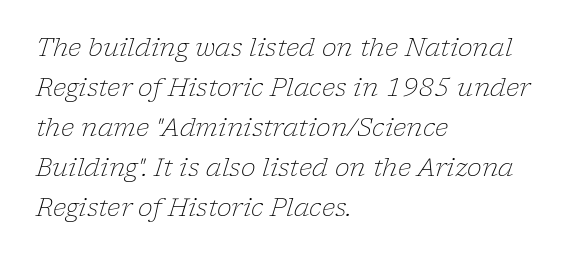
Q: Is the text bold? A: No.
Q: Is the text italic (slanted)? A: Yes, it leans right by about 17 degrees.
Q: Is the text underlined? A: No.
Q: How is the paragraph aligned? A: Left-aligned.
Q: Is the spacing between letters normal or unusually wide? A: Normal.
Q: Is the spacing between lines tight, normal or loose? A: Normal.
